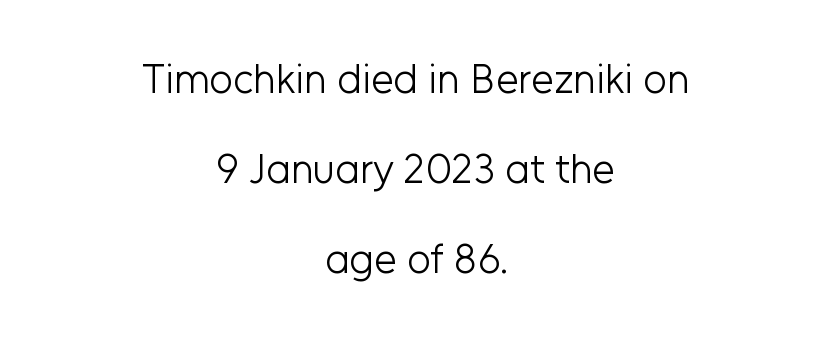
Q: Is the text bold? A: No.
Q: Is the text italic (slanted)? A: No, it is upright.
Q: Is the typeface a serif or a sans-serif typeface? A: Sans-serif.
Q: Is the text underlined? A: No.
Q: How is the paragraph aligned? A: Centered.
Q: Is the spacing between letters normal or unusually wide? A: Normal.
Q: Is the spacing between lines tight, normal or loose? A: Loose.
Q: Width (condensed, normal, or wide)? A: Normal.
Q: Stroke contrast? A: Low.
Q: x-height? A: Medium.
Q: Monospaced? A: No.
